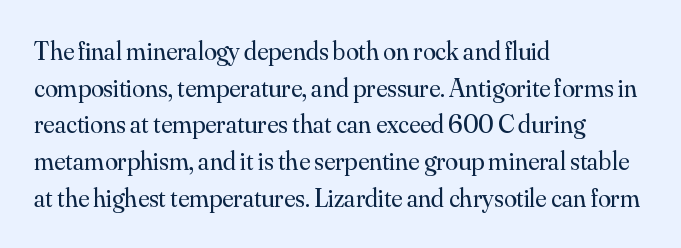
In CSS terms this would be text-align: left. The words here are not underlined. The font is comparable to plain body text, perhaps lighter. Every character sits straight up, as roman type does. The vertical gap from one line to the next is medium. Compared with typical body copy, the letter spacing here is the same.
